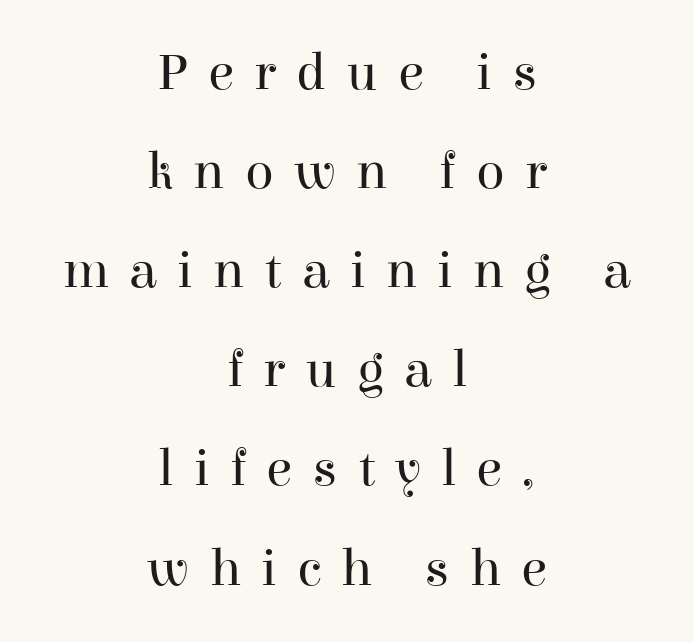
Q: Is the text bold? A: No.
Q: Is the text italic (slanted)? A: No, it is upright.
Q: Is the typeface a serif or a sans-serif typeface? A: Serif.
Q: Is the text underlined? A: No.
Q: How is the paragraph aligned? A: Centered.
Q: Is the spacing between letters normal or unusually wide? A: Unusually wide.
Q: Width (condensed, normal, or wide)? A: Normal.
Q: Stroke contrast? A: High.
Q: x-height? A: Medium.
Q: Monospaced? A: No.
